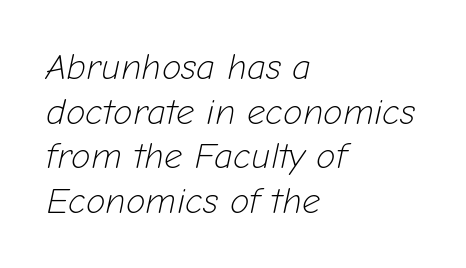
The image shows 36 px light type, italic (leaning right); set left-aligned, line spacing 1.24x, normal letter spacing, not underlined; low stroke contrast and a medium x-height.
